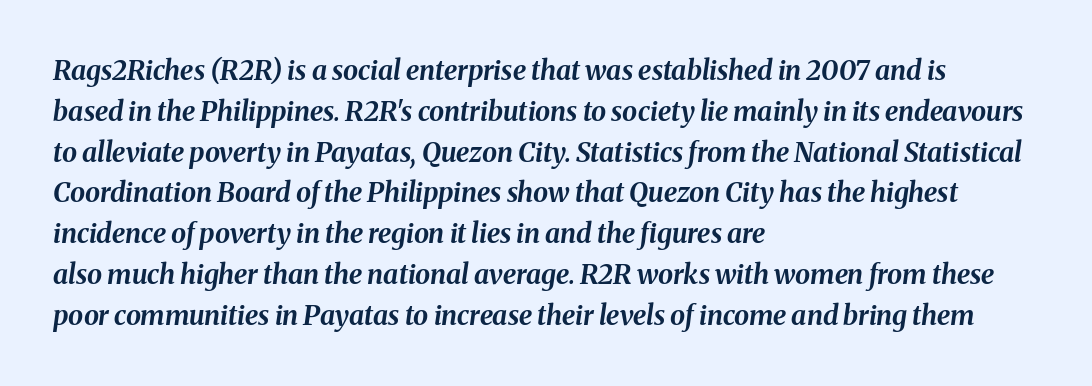
{"italic": "yes", "lean": "right", "slant_degrees": 8, "bold": "yes", "underline": "no", "align": "left", "line_spacing": "normal", "line_spacing_ratio": 1.51, "letter_spacing": "normal", "letter_spacing_em": 0.0, "glyph_px": 27}
